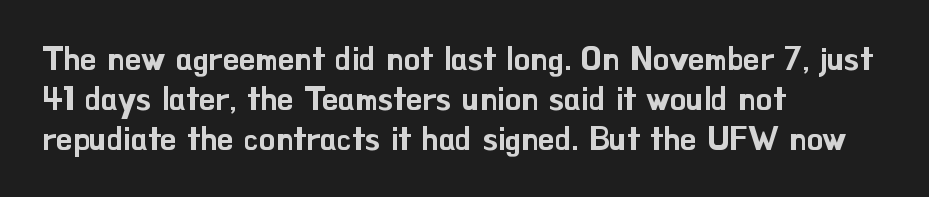
Q: Is the text italic (slanted)? A: No, it is upright.
Q: Is the typeface a serif or a sans-serif typeface? A: Sans-serif.
Q: Is the text underlined? A: No.
Q: How is the paragraph aligned? A: Left-aligned.
Q: Is the spacing between letters normal or unusually wide? A: Normal.
Q: Is the spacing between lines tight, normal or loose? A: Normal.
Q: Width (condensed, normal, or wide)? A: Normal.
Q: Stroke contrast? A: Low.
Q: x-height? A: Small.
Q: Monospaced? A: No.
